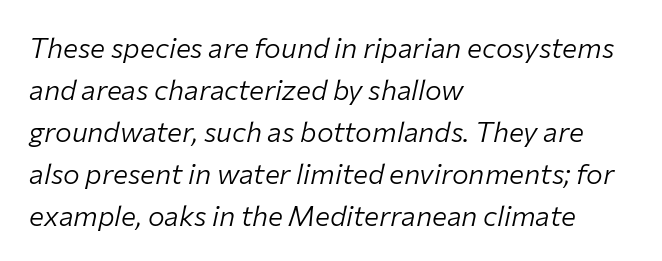
Q: Is the text bold? A: No.
Q: Is the text italic (slanted)? A: Yes, it leans right by about 12 degrees.
Q: Is the text underlined? A: No.
Q: How is the paragraph aligned? A: Left-aligned.
Q: Is the spacing between letters normal or unusually wide? A: Normal.
Q: Is the spacing between lines tight, normal or loose? A: Normal.
Q: Width (condensed, normal, or wide)? A: Normal.
Q: Stroke contrast? A: Low.
Q: x-height? A: Medium.
Q: Monospaced? A: No.
